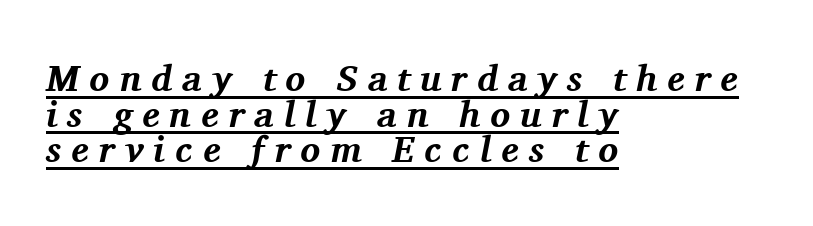
The image shows 37 px bold serif type, italic (leaning right); set left-aligned, tight line spacing (0.96x), unusually wide letter spacing (+0.27 em), underlined; medium stroke contrast and a medium x-height.
